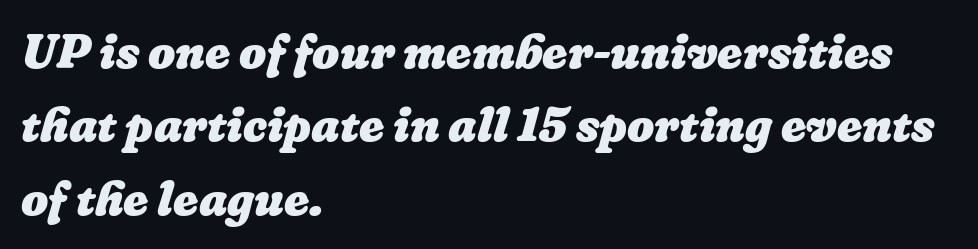
{"bold": "yes", "weight": "heavy", "width": "normal", "stroke_contrast": "low", "x_height": "medium", "monospaced": "no", "underline": "no", "align": "left", "line_spacing": "normal", "line_spacing_ratio": 1.53, "letter_spacing": "normal", "letter_spacing_em": 0.0, "glyph_px": 48}
